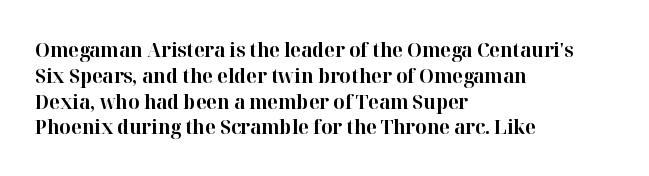
Q: Is the text bold? A: Yes.
Q: Is the text italic (slanted)? A: No, it is upright.
Q: Is the text underlined? A: No.
Q: How is the paragraph aligned? A: Left-aligned.
Q: Is the spacing between letters normal or unusually wide? A: Normal.
Q: Is the spacing between lines tight, normal or loose? A: Normal.
